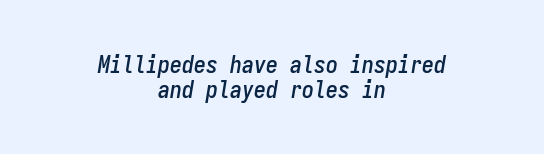
The image shows 24 px text type, italic (leaning right); set centered, tight line spacing (1.03x), normal letter spacing, not underlined.
